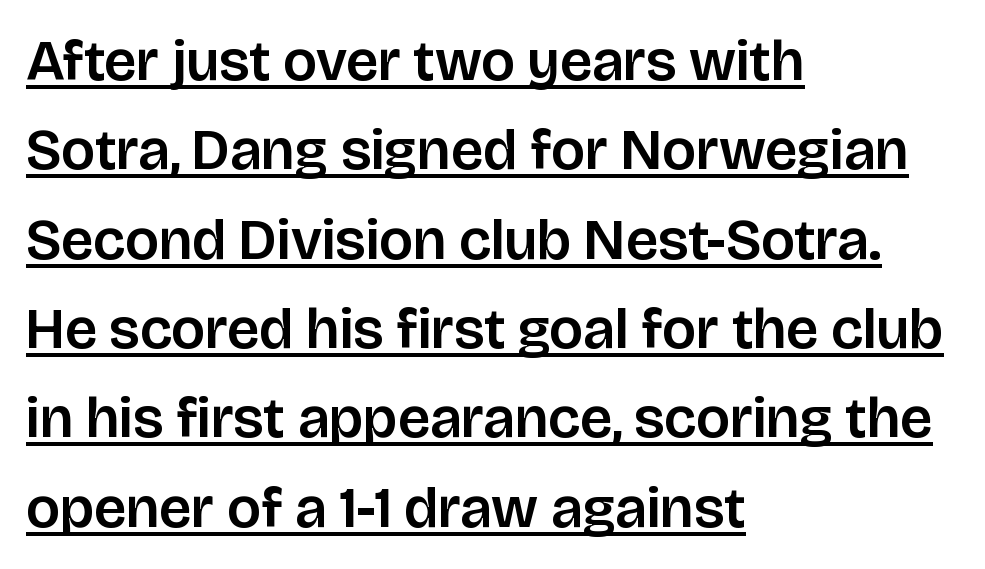
Q: Is the text italic (slanted)? A: No, it is upright.
Q: Is the typeface a serif or a sans-serif typeface? A: Sans-serif.
Q: Is the text underlined? A: Yes.
Q: How is the paragraph aligned? A: Left-aligned.
Q: Is the spacing between letters normal or unusually wide? A: Normal.
Q: Is the spacing between lines tight, normal or loose? A: Normal.
Q: Width (condensed, normal, or wide)? A: Normal.
Q: Stroke contrast? A: Low.
Q: x-height? A: Large.
Q: Monospaced? A: No.
